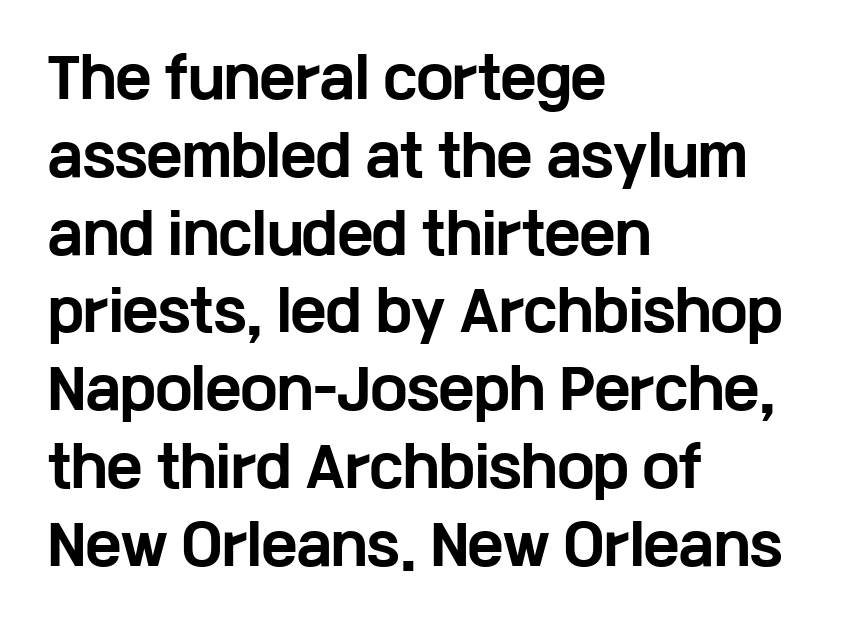
{"serif": "no", "italic": "no", "bold": "yes", "weight": "bold", "width": "wide", "stroke_contrast": "low", "x_height": "medium", "monospaced": "no", "underline": "no", "align": "left", "line_spacing": "normal", "line_spacing_ratio": 1.44, "letter_spacing": "normal", "letter_spacing_em": 0.0, "glyph_px": 54}
